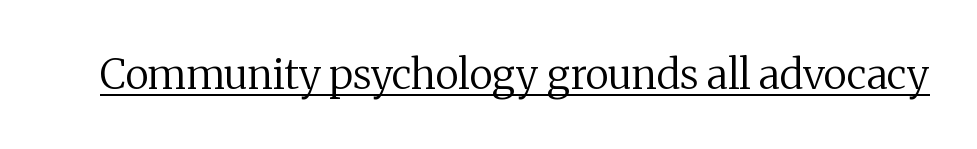
Q: Is the text bold? A: No.
Q: Is the text italic (slanted)? A: No, it is upright.
Q: Is the typeface a serif or a sans-serif typeface? A: Serif.
Q: Is the text underlined? A: Yes.
Q: Is the spacing between letters normal or unusually wide? A: Normal.
Q: Width (condensed, normal, or wide)? A: Normal.
Q: Stroke contrast? A: Medium.
Q: x-height? A: Medium.
Q: Monospaced? A: No.
